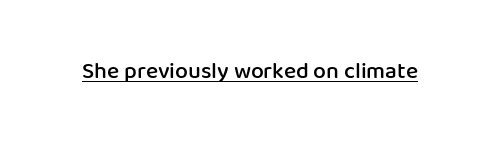
A typesetter would call this zero additional tracking. The rendered words wear a rule along their underside. Every character sits straight up, as roman type does. Typesetter's note: demi weight, one step under bold.
